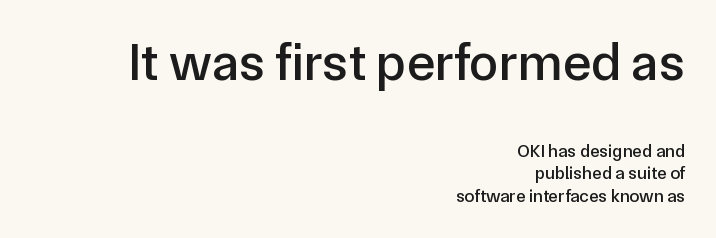
The characters display no serif detailing; their extremities are plain. The space between consecutive lines is moderate. Line ends are locked; line starts wander. The line texture is even and compact thanks to regular tracking. The string is rendered with underlining switched off.
